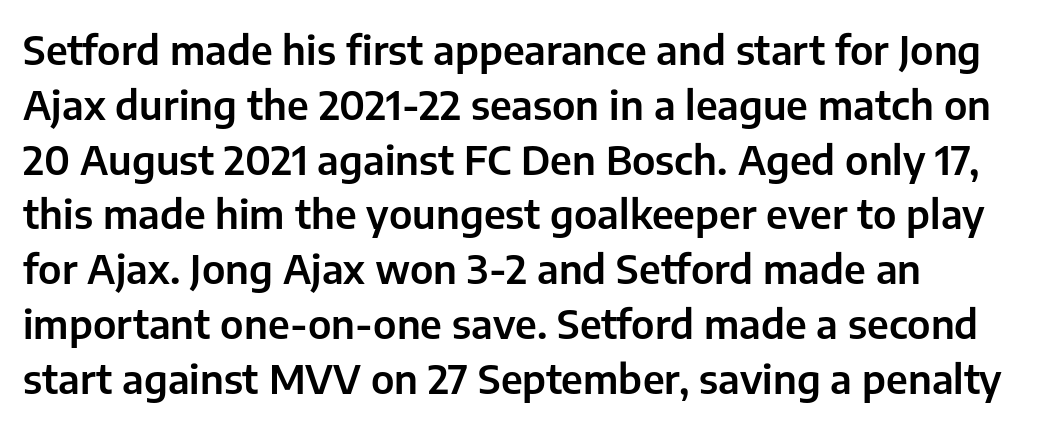
Q: Is the text italic (slanted)? A: No, it is upright.
Q: Is the typeface a serif or a sans-serif typeface? A: Sans-serif.
Q: Is the text underlined? A: No.
Q: How is the paragraph aligned? A: Left-aligned.
Q: Is the spacing between letters normal or unusually wide? A: Normal.
Q: Is the spacing between lines tight, normal or loose? A: Normal.
Q: Width (condensed, normal, or wide)? A: Normal.
Q: Stroke contrast? A: Low.
Q: x-height? A: Medium.
Q: Monospaced? A: No.
